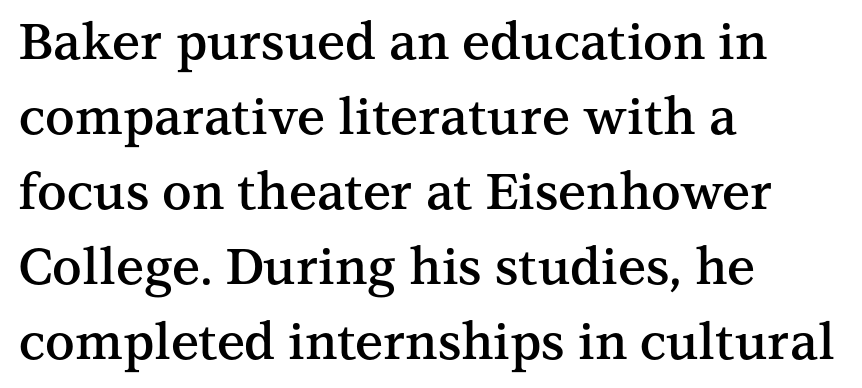
The lettering stays uniformly vertical, giving the passage a roman look. The rendering uses natural spacing where letterforms have individual widths. Observe the ordinary spacing: letters are neighbours, not strangers. How would I describe the line gaps? Plain and ordinary.
